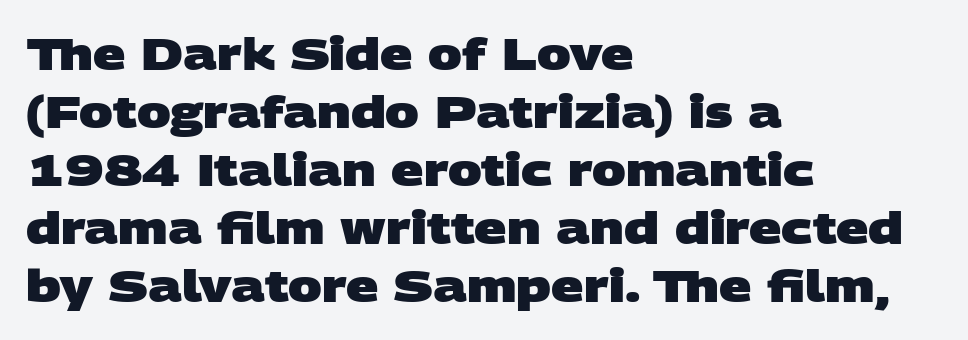
Plenty of ink on the page — the face is bold. You could not count columns in this text — the font is proportionally spaced. The text block is weighted toward the left margin, trailing off unevenly rightward. The passage shown is typeset with a sans-serif family.
